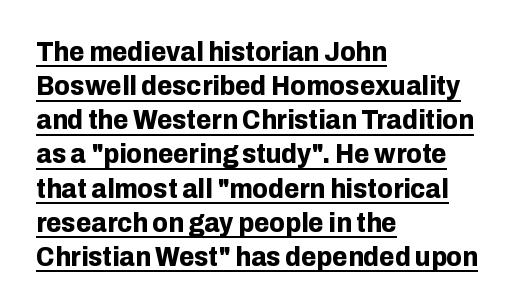
The image shows 28 px bold sans-serif type, upright; set left-aligned, line spacing 1.22x, normal letter spacing, underlined; low stroke contrast and a medium x-height.
